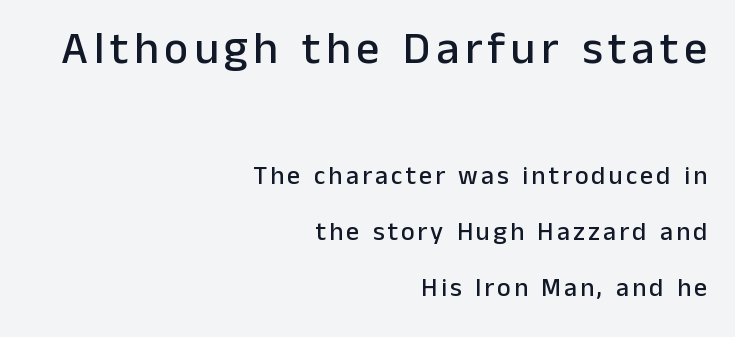
The rendering uses natural spacing where letterforms have individual widths. The rendering uses a large line-height, opening up the rows. The designer gave the opening block more size than the closing block. Ordinary non-slanted type is in use.
